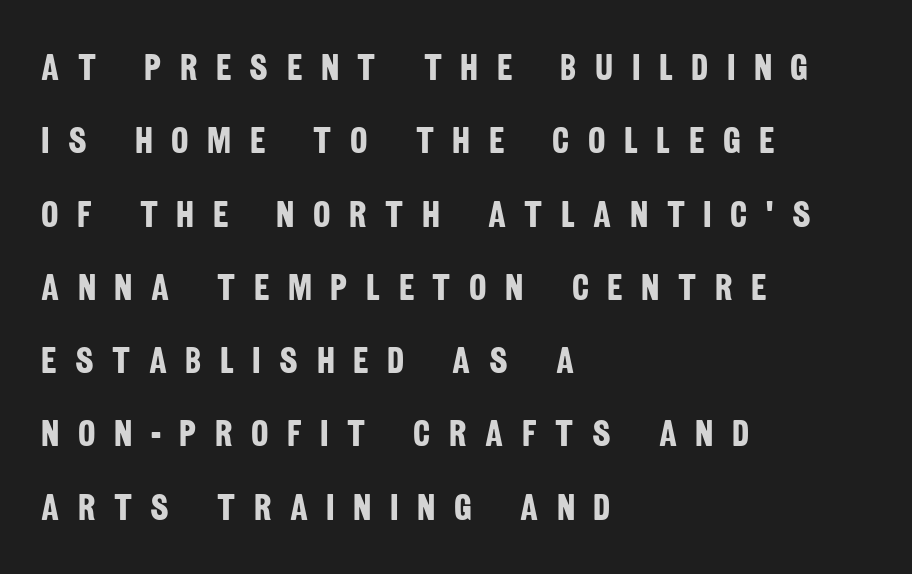
The image shows 37 px bold, condensed sans-serif type; set left-aligned, loose line spacing (1.98x), unusually wide letter spacing (+0.5 em), not underlined; low stroke contrast and a large x-height.
